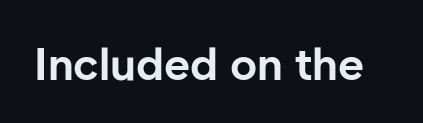
Q: Is the text bold? A: Yes.
Q: Is the text italic (slanted)? A: No, it is upright.
Q: Is the typeface a serif or a sans-serif typeface? A: Sans-serif.
Q: Is the text underlined? A: No.
Q: Is the spacing between letters normal or unusually wide? A: Normal.
Q: Width (condensed, normal, or wide)? A: Normal.
Q: Stroke contrast? A: Low.
Q: x-height? A: Medium.
Q: Monospaced? A: No.
